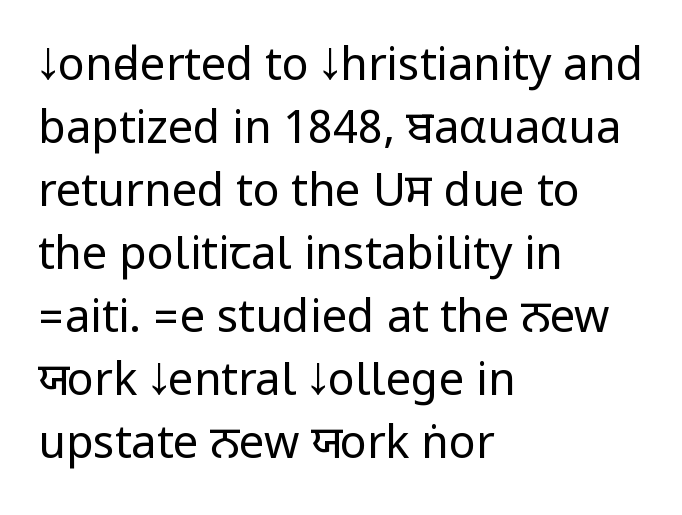
{"serif": "no", "italic": "no", "bold": "no", "weight": "regular", "width": "condensed", "stroke_contrast": "low", "underline": "no", "align": "left", "line_spacing": "normal", "line_spacing_ratio": 1.4, "letter_spacing": "normal", "letter_spacing_em": 0.0, "glyph_px": 45}
